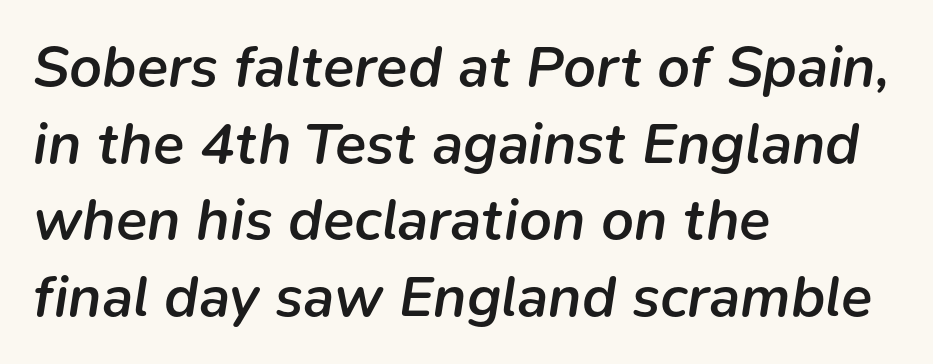
Q: Is the text bold? A: Semi-bold.
Q: Is the text italic (slanted)? A: Yes, it leans right by about 9 degrees.
Q: Is the text underlined? A: No.
Q: How is the paragraph aligned? A: Left-aligned.
Q: Is the spacing between letters normal or unusually wide? A: Normal.
Q: Is the spacing between lines tight, normal or loose? A: Normal.
Q: Width (condensed, normal, or wide)? A: Normal.
Q: Stroke contrast? A: Low.
Q: x-height? A: Medium.
Q: Monospaced? A: No.
